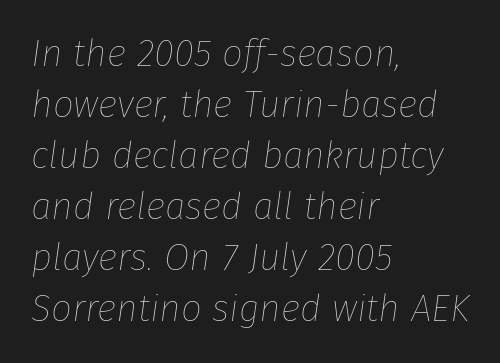
Q: Is the text bold? A: No.
Q: Is the text italic (slanted)? A: Yes, it leans right by about 8 degrees.
Q: Is the text underlined? A: No.
Q: How is the paragraph aligned? A: Left-aligned.
Q: Is the spacing between letters normal or unusually wide? A: Normal.
Q: Is the spacing between lines tight, normal or loose? A: Normal.
Q: Width (condensed, normal, or wide)? A: Normal.
Q: Stroke contrast? A: Low.
Q: x-height? A: Medium.
Q: Monospaced? A: No.
